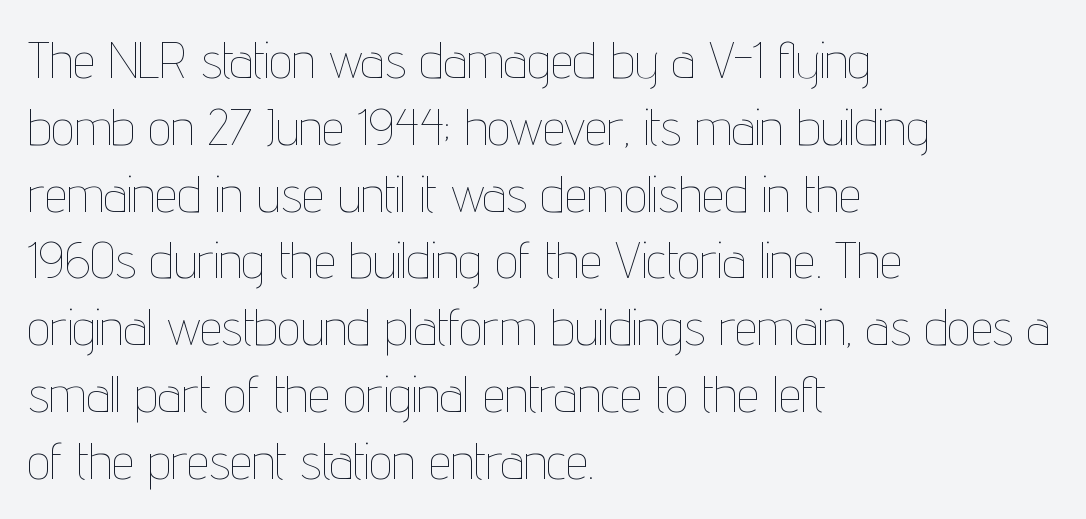
{"italic": "no", "bold": "no", "weight": "thin", "width": "condensed", "stroke_contrast": "low", "x_height": "medium", "monospaced": "no", "underline": "no", "align": "left", "line_spacing": "normal", "line_spacing_ratio": 1.31, "letter_spacing": "normal", "letter_spacing_em": 0.0, "glyph_px": 51}
